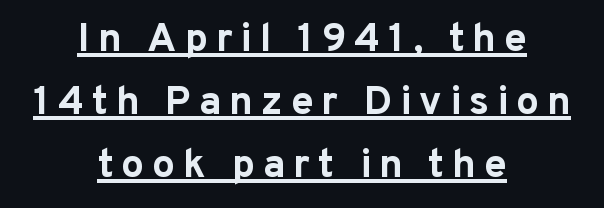
The image shows 40 px bold sans-serif type, upright; set centered, normal line spacing (1.57x), unusually wide letter spacing (+0.2 em), underlined; low stroke contrast and a medium x-height.
